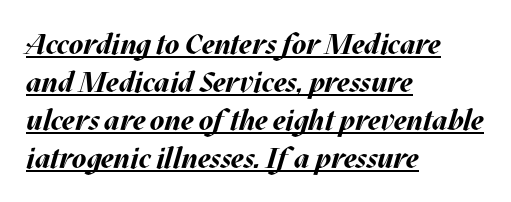
The image shows 29 px bold type, italic (leaning right); set left-aligned, normal line spacing (1.31x), normal letter spacing, underlined; medium stroke contrast and a large x-height.
